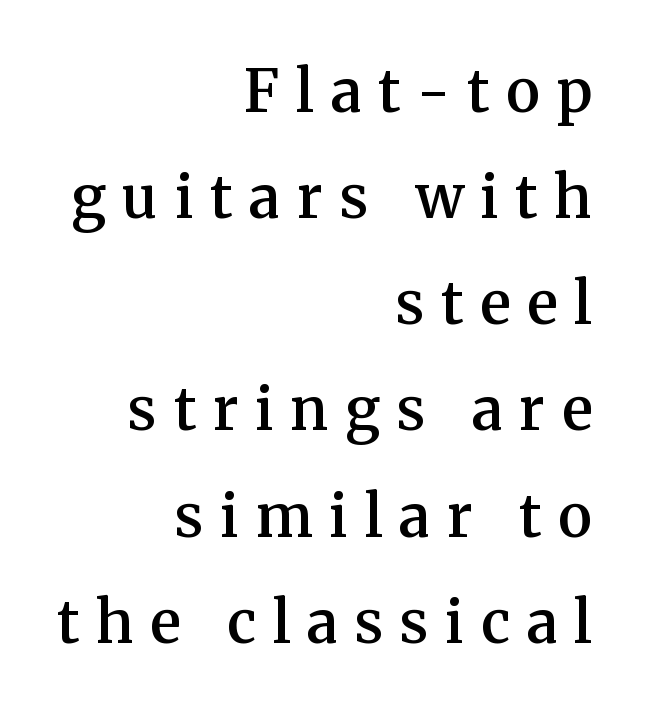
The image shows 58 px semibold serif type, upright; set right-aligned, line spacing 1.83x, unusually wide letter spacing (+0.29 em), not underlined; medium stroke contrast and a medium x-height.
